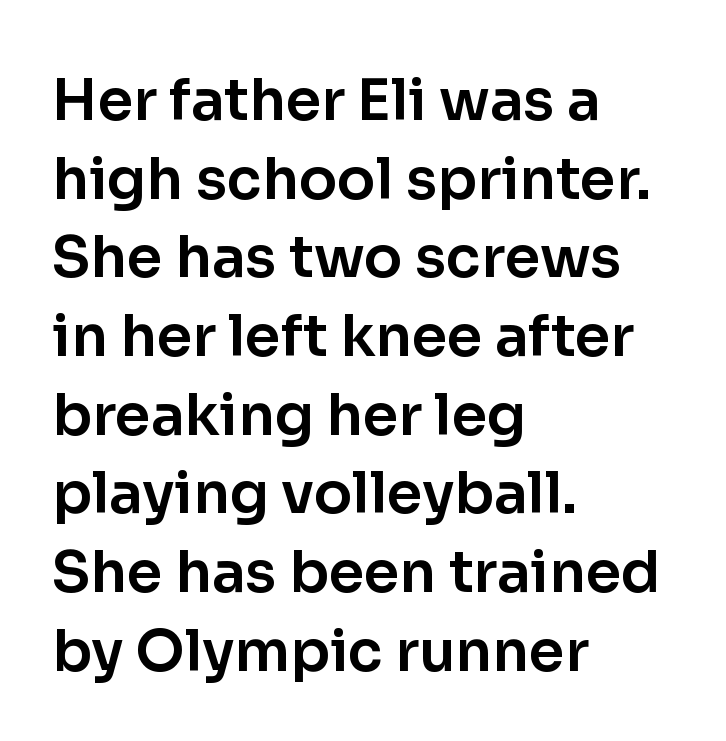
Q: Is the text italic (slanted)? A: No, it is upright.
Q: Is the typeface a serif or a sans-serif typeface? A: Sans-serif.
Q: Is the text underlined? A: No.
Q: How is the paragraph aligned? A: Left-aligned.
Q: Is the spacing between letters normal or unusually wide? A: Normal.
Q: Is the spacing between lines tight, normal or loose? A: Normal.
Q: Width (condensed, normal, or wide)? A: Normal.
Q: Stroke contrast? A: Low.
Q: x-height? A: Medium.
Q: Monospaced? A: No.
